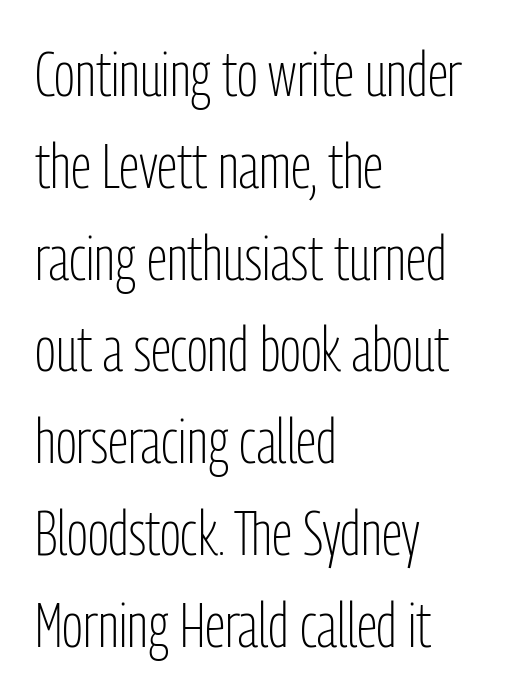
{"serif": "no", "italic": "no", "bold": "no", "weight": "light", "width": "condensed", "stroke_contrast": "low", "x_height": "medium", "monospaced": "no", "underline": "no", "align": "left", "line_spacing": "normal", "line_spacing_ratio": 1.48, "letter_spacing": "normal", "letter_spacing_em": 0.0, "glyph_px": 62}
